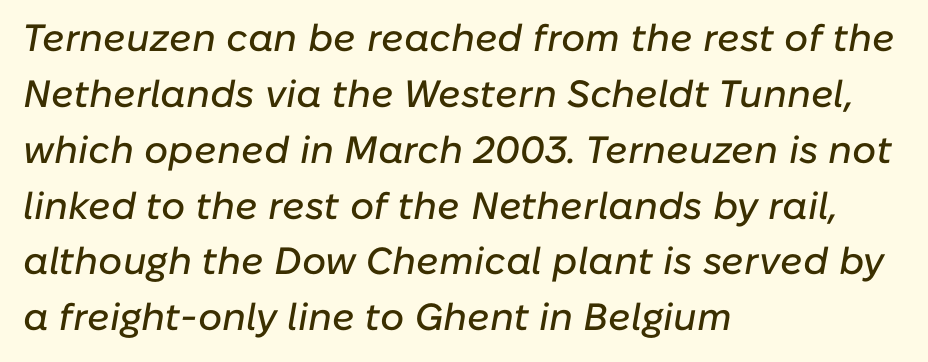
Q: Is the text italic (slanted)? A: Yes, it leans right by about 10 degrees.
Q: Is the text underlined? A: No.
Q: How is the paragraph aligned? A: Left-aligned.
Q: Is the spacing between letters normal or unusually wide? A: Normal.
Q: Is the spacing between lines tight, normal or loose? A: Normal.
Q: Width (condensed, normal, or wide)? A: Normal.
Q: Stroke contrast? A: Low.
Q: x-height? A: Medium.
Q: Monospaced? A: No.
